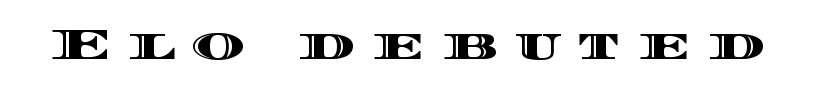
Q: Is the text italic (slanted)? A: No, it is upright.
Q: Is the text underlined? A: No.
Q: Is the spacing between letters normal or unusually wide? A: Unusually wide.
Q: Width (condensed, normal, or wide)? A: Wide.
Q: x-height? A: Large.
Q: Monospaced? A: No.
